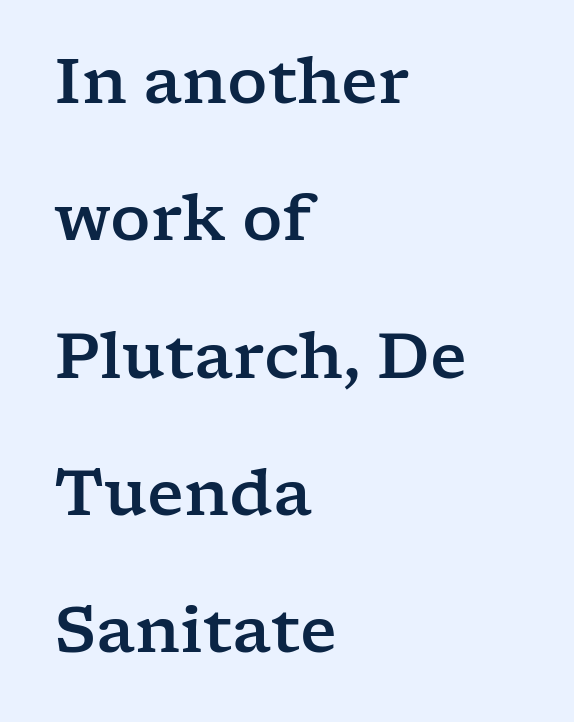
Q: Is the text italic (slanted)? A: No, it is upright.
Q: Is the typeface a serif or a sans-serif typeface? A: Serif.
Q: Is the text underlined? A: No.
Q: How is the paragraph aligned? A: Left-aligned.
Q: Is the spacing between letters normal or unusually wide? A: Normal.
Q: Is the spacing between lines tight, normal or loose? A: Loose.
Q: Width (condensed, normal, or wide)? A: Wide.
Q: Stroke contrast? A: Low.
Q: x-height? A: Medium.
Q: Monospaced? A: No.
